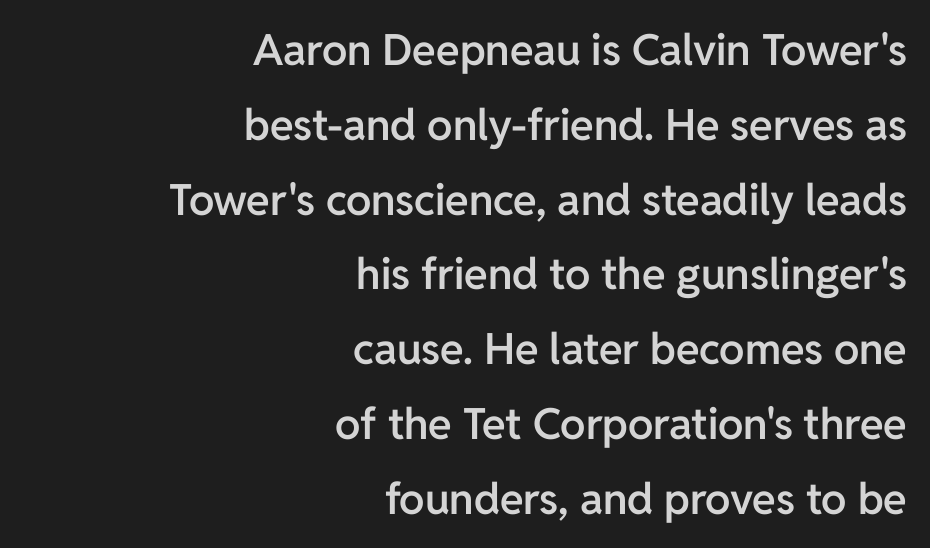
Q: Is the text bold? A: Semi-bold.
Q: Is the text italic (slanted)? A: No, it is upright.
Q: Is the typeface a serif or a sans-serif typeface? A: Sans-serif.
Q: Is the text underlined? A: No.
Q: How is the paragraph aligned? A: Right-aligned.
Q: Is the spacing between letters normal or unusually wide? A: Normal.
Q: Width (condensed, normal, or wide)? A: Normal.
Q: Stroke contrast? A: Low.
Q: x-height? A: Medium.
Q: Monospaced? A: No.
